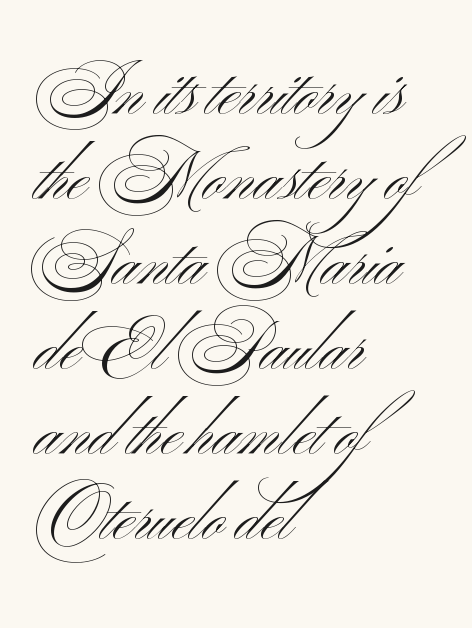
{"serif": "no", "bold": "no", "weight": "light", "width": "wide", "stroke_contrast": "medium", "x_height": "small", "monospaced": "no", "underline": "no", "align": "left", "line_spacing": "normal", "line_spacing_ratio": 1.27, "letter_spacing": "normal", "letter_spacing_em": 0.0, "glyph_px": 67}
